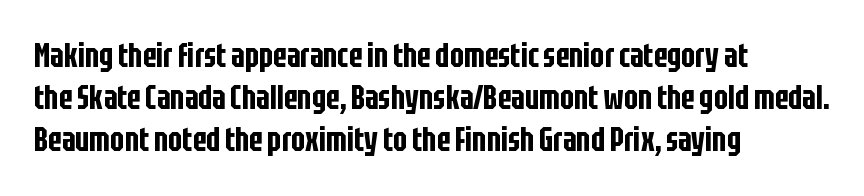
{"serif": "no", "italic": "no", "width": "condensed", "stroke_contrast": "low", "x_height": "large", "monospaced": "no", "underline": "no", "align": "left", "line_spacing": "normal", "line_spacing_ratio": 1.28, "letter_spacing": "normal", "letter_spacing_em": 0.0, "glyph_px": 33}
